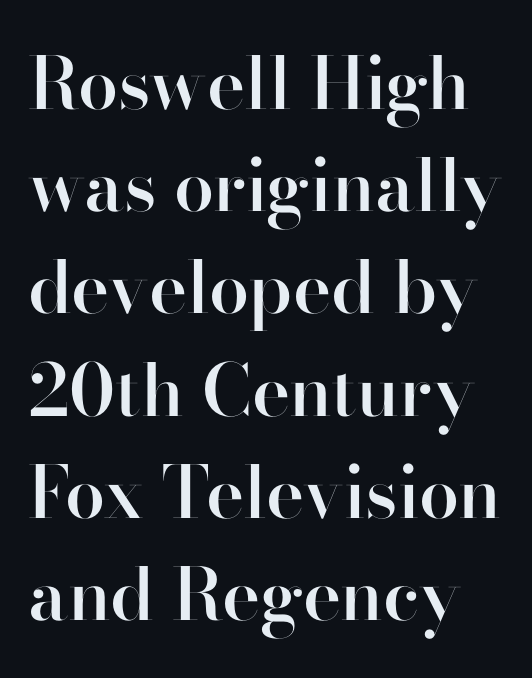
The image shows 72 px semibold sans-serif type, upright; set normal line spacing (1.42x), normal letter spacing, not underlined; high stroke contrast and a small x-height.
